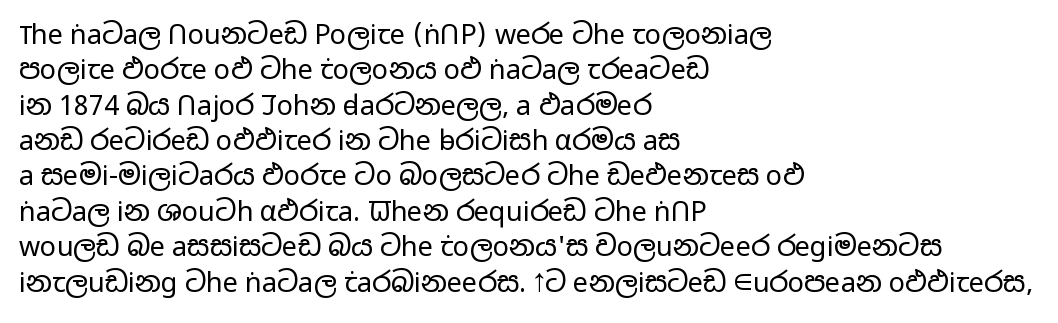
Q: Is the text bold? A: No.
Q: Is the text italic (slanted)? A: No, it is upright.
Q: Is the text underlined? A: No.
Q: How is the paragraph aligned? A: Left-aligned.
Q: Is the spacing between letters normal or unusually wide? A: Normal.
Q: Is the spacing between lines tight, normal or loose? A: Normal.
